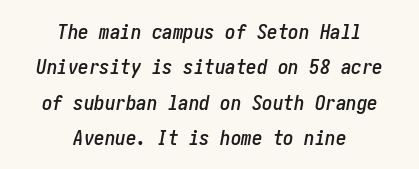
{"italic": "yes", "lean": "right", "slant_degrees": 10, "underline": "no", "align": "center", "line_spacing": "normal", "line_spacing_ratio": 1.68, "letter_spacing": "normal", "letter_spacing_em": 0.0, "glyph_px": 21}
